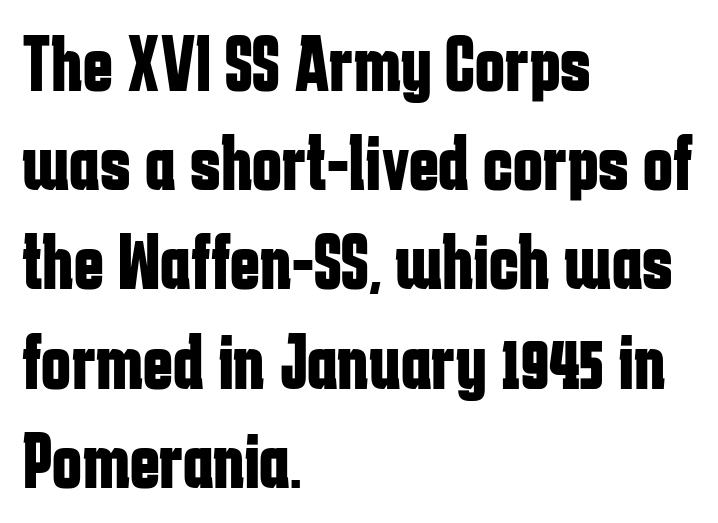
{"serif": "no", "italic": "no", "bold": "yes", "weight": "bold", "width": "condensed", "stroke_contrast": "low", "x_height": "medium", "monospaced": "no", "underline": "no", "align": "left", "line_spacing_ratio": 1.24, "letter_spacing": "normal", "letter_spacing_em": 0.0, "glyph_px": 80}
